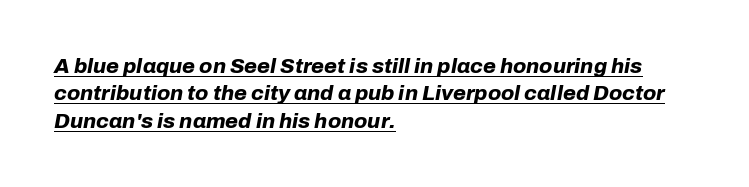
{"italic": "yes", "lean": "right", "slant_degrees": 10, "bold": "yes", "underline": "yes", "align": "left", "line_spacing": "normal", "line_spacing_ratio": 1.3, "letter_spacing": "normal", "letter_spacing_em": 0.0, "glyph_px": 21}
